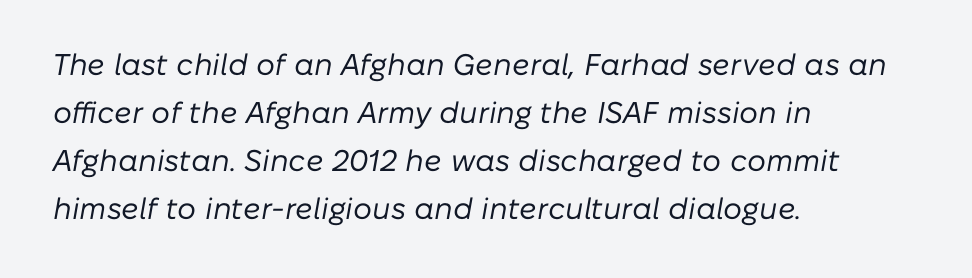
The image shows 30 px regular-weight type, italic (leaning right); set left-aligned, normal line spacing (1.6x), normal letter spacing, not underlined; low stroke contrast and a medium x-height.
